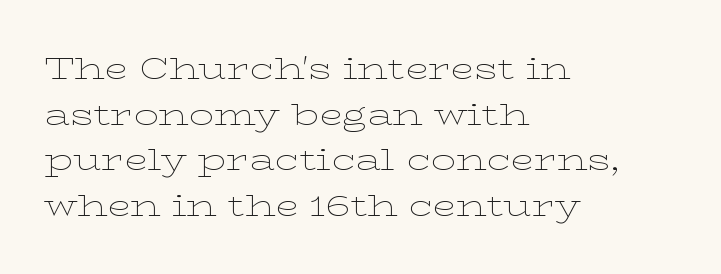
The image shows 31 px thin, wide serif type, upright; set left-aligned, normal line spacing (1.47x), normal letter spacing, not underlined; low stroke contrast and a medium x-height.
